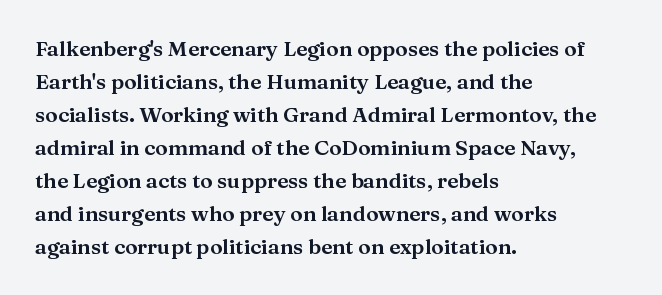
{"italic": "no", "underline": "no", "align": "left", "line_spacing": "normal", "line_spacing_ratio": 1.57, "letter_spacing": "normal", "letter_spacing_em": 0.0, "glyph_px": 21}
